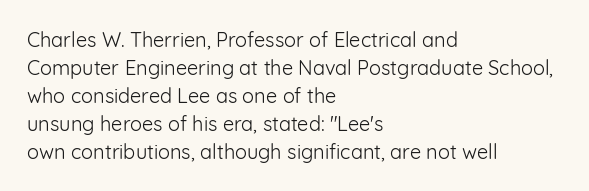
Q: Is the text bold? A: No.
Q: Is the text italic (slanted)? A: No, it is upright.
Q: Is the text underlined? A: No.
Q: How is the paragraph aligned? A: Left-aligned.
Q: Is the spacing between letters normal or unusually wide? A: Normal.
Q: Is the spacing between lines tight, normal or loose? A: Normal.
